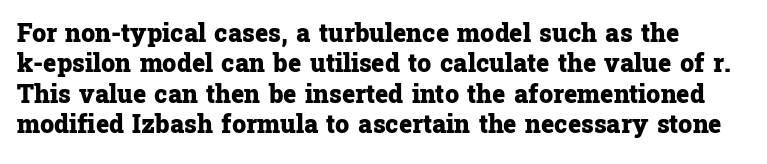
The image shows 25 px bold type, upright; set line spacing 1.22x, normal letter spacing, not underlined.
